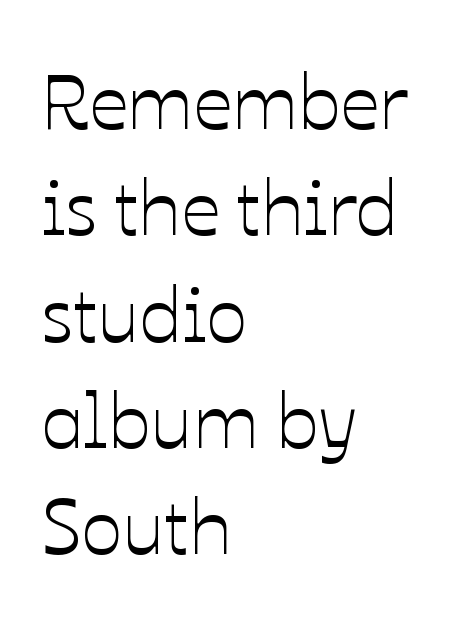
{"italic": "no", "width": "normal", "stroke_contrast": "low", "x_height": "medium", "monospaced": "no", "underline": "no", "align": "left", "line_spacing": "normal", "line_spacing_ratio": 1.38, "letter_spacing": "normal", "letter_spacing_em": 0.0, "glyph_px": 77}
